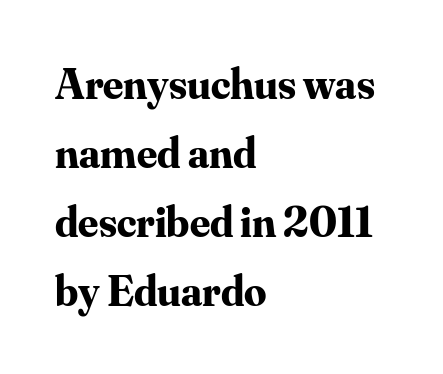
{"serif": "yes", "italic": "no", "bold": "yes", "weight": "bold", "width": "normal", "stroke_contrast": "medium", "x_height": "small", "monospaced": "no", "underline": "no", "align": "left", "line_spacing": "normal", "line_spacing_ratio": 1.57, "letter_spacing": "normal", "letter_spacing_em": 0.0, "glyph_px": 44}
